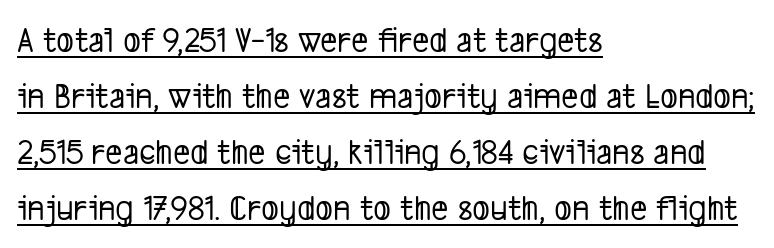
These lines are composed in type without serifs. Notice how a bar underscores the lettering throughout. The space between consecutive lines is moderate. Caption: multi-line text, flush left, ragged right. Inter-character spacing is left at the font's built-in metrics.
